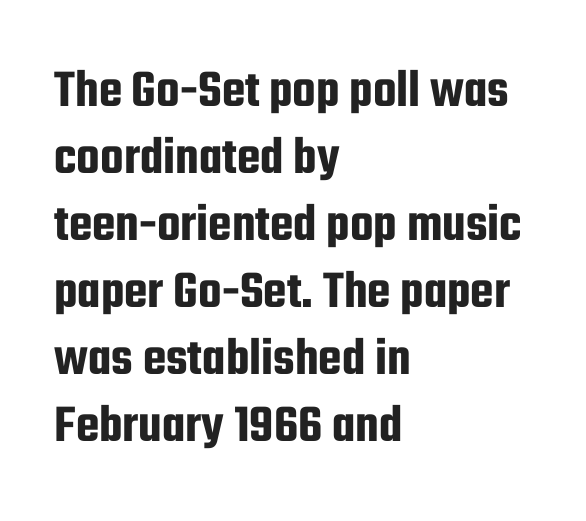
{"serif": "no", "italic": "no", "width": "condensed", "stroke_contrast": "low", "x_height": "medium", "monospaced": "no", "underline": "no", "align": "left", "line_spacing_ratio": 1.24, "letter_spacing": "normal", "letter_spacing_em": 0.0, "glyph_px": 54}
